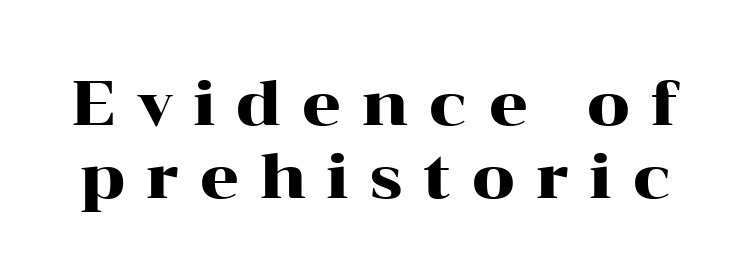
Q: Is the text italic (slanted)? A: No, it is upright.
Q: Is the typeface a serif or a sans-serif typeface? A: Serif.
Q: Is the text underlined? A: No.
Q: Is the spacing between letters normal or unusually wide? A: Unusually wide.
Q: Width (condensed, normal, or wide)? A: Wide.
Q: Stroke contrast? A: High.
Q: x-height? A: Medium.
Q: Monospaced? A: No.
